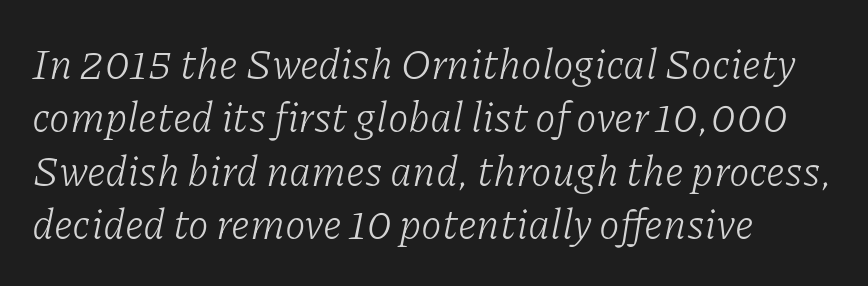
Q: Is the text bold? A: No.
Q: Is the text italic (slanted)? A: Yes, it leans right by about 11 degrees.
Q: Is the typeface a serif or a sans-serif typeface? A: Serif.
Q: Is the text underlined? A: No.
Q: How is the paragraph aligned? A: Left-aligned.
Q: Is the spacing between letters normal or unusually wide? A: Normal.
Q: Is the spacing between lines tight, normal or loose? A: Normal.
Q: Width (condensed, normal, or wide)? A: Normal.
Q: Stroke contrast? A: Low.
Q: x-height? A: Medium.
Q: Monospaced? A: No.
